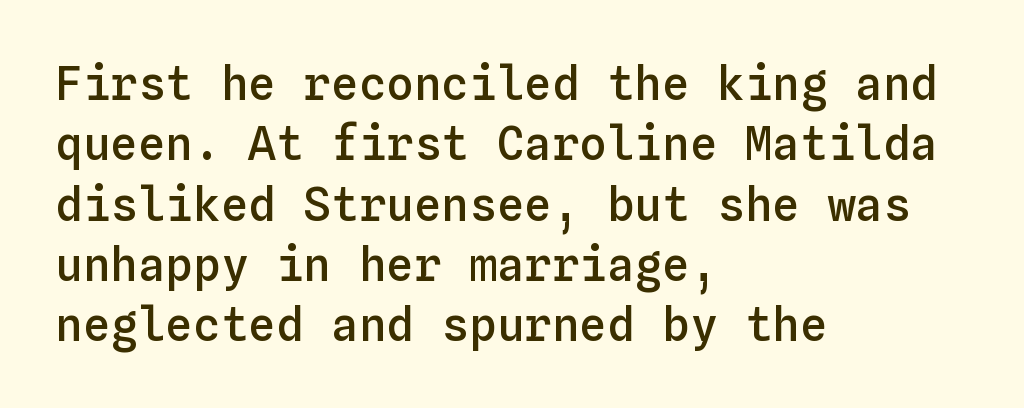
Q: Is the text bold? A: Semi-bold.
Q: Is the text italic (slanted)? A: No, it is upright.
Q: Is the text underlined? A: No.
Q: How is the paragraph aligned? A: Left-aligned.
Q: Is the spacing between letters normal or unusually wide? A: Normal.
Q: Is the spacing between lines tight, normal or loose? A: Normal.
Q: Width (condensed, normal, or wide)? A: Normal.
Q: Stroke contrast? A: Low.
Q: x-height? A: Medium.
Q: Monospaced? A: Yes.
